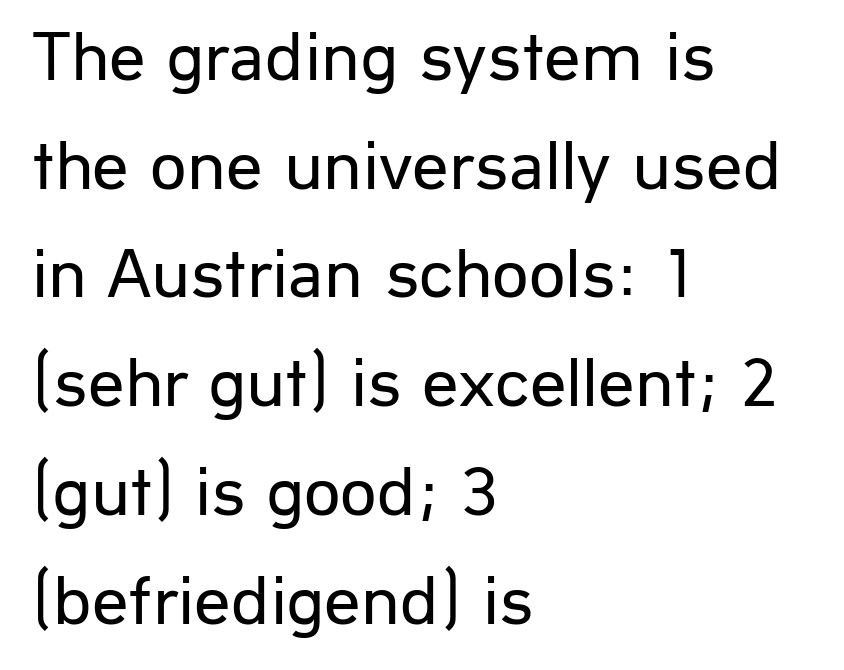
{"serif": "no", "italic": "no", "bold": "no", "weight": "regular", "width": "normal", "stroke_contrast": "low", "x_height": "medium", "monospaced": "no", "underline": "no", "align": "left", "line_spacing": "normal", "line_spacing_ratio": 1.51, "letter_spacing": "normal", "letter_spacing_em": 0.0, "glyph_px": 72}
